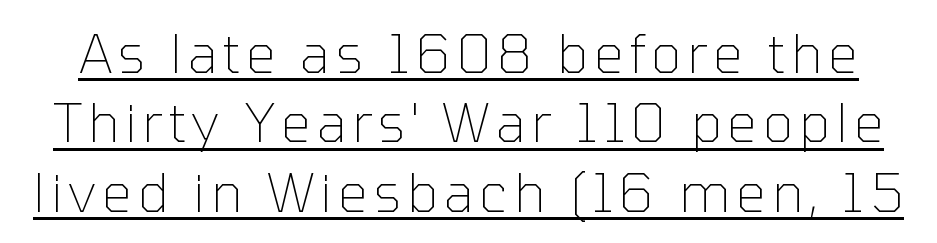
Q: Is the text bold? A: No.
Q: Is the text italic (slanted)? A: No, it is upright.
Q: Is the typeface a serif or a sans-serif typeface? A: Sans-serif.
Q: Is the text underlined? A: Yes.
Q: Is the spacing between lines tight, normal or loose? A: Normal.
Q: Width (condensed, normal, or wide)? A: Normal.
Q: Stroke contrast? A: Low.
Q: x-height? A: Medium.
Q: Monospaced? A: No.
